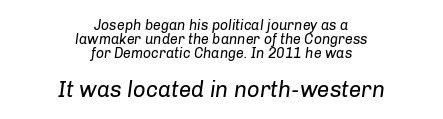
Which chunk is bigger? The second one — the bottom block dwarfs the top. The baseline area is clear. Stroke thickness stays within the range of a standard reading face or lighter. Reading down the block, each line starts at a different indent, mirrored at its end.
